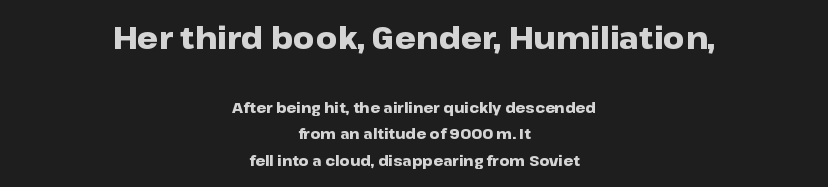
The image shows 30 px heavy, wide sans-serif type, upright; set centered, loose line spacing (1.92x), normal letter spacing, not underlined; the first (top) block is 2.14x larger; low stroke contrast and a medium x-height.
